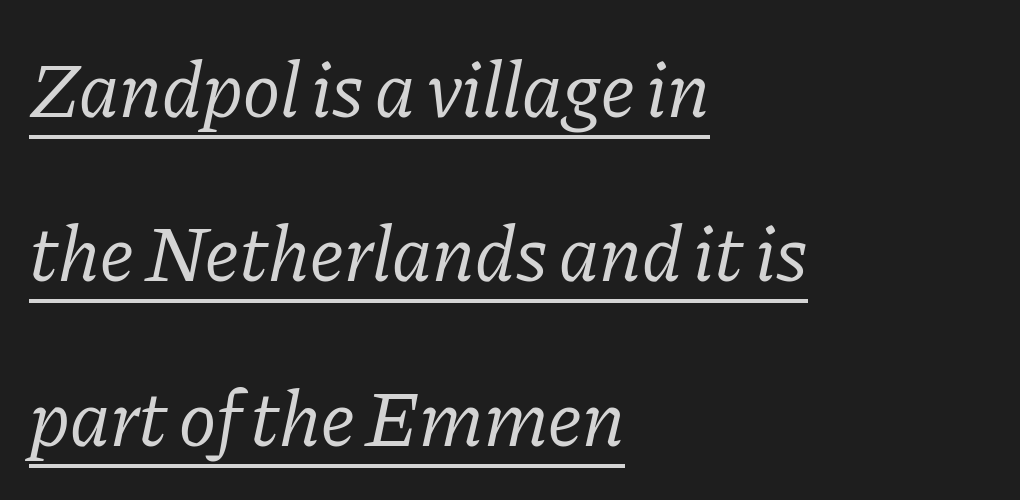
{"serif": "yes", "italic": "yes", "lean": "right", "slant_degrees": 11, "bold": "no", "weight": "regular", "width": "normal", "stroke_contrast": "low", "x_height": "medium", "monospaced": "no", "underline": "yes", "align": "left", "line_spacing": "loose", "line_spacing_ratio": 2.08, "letter_spacing": "normal", "letter_spacing_em": 0.0, "glyph_px": 79}
